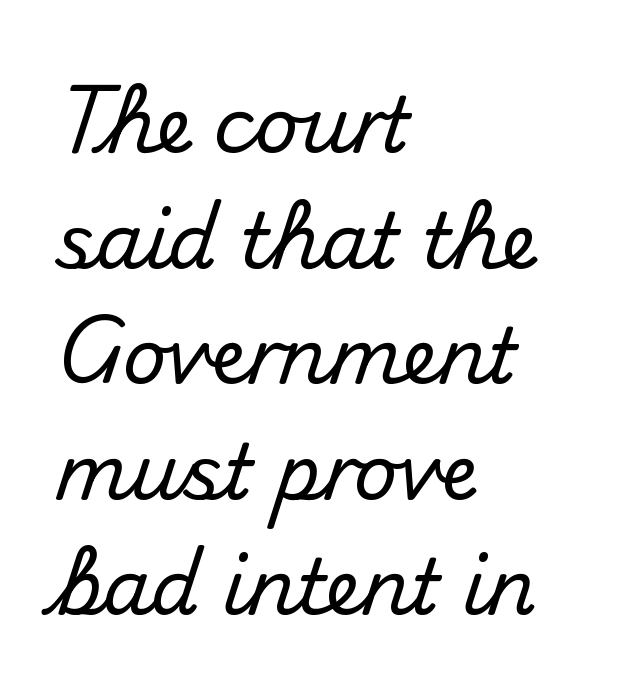
{"serif": "no", "width": "normal", "stroke_contrast": "medium", "x_height": "small", "monospaced": "no", "underline": "no", "align": "left", "line_spacing": "normal", "line_spacing_ratio": 1.52, "letter_spacing": "normal", "letter_spacing_em": 0.0, "glyph_px": 76}
